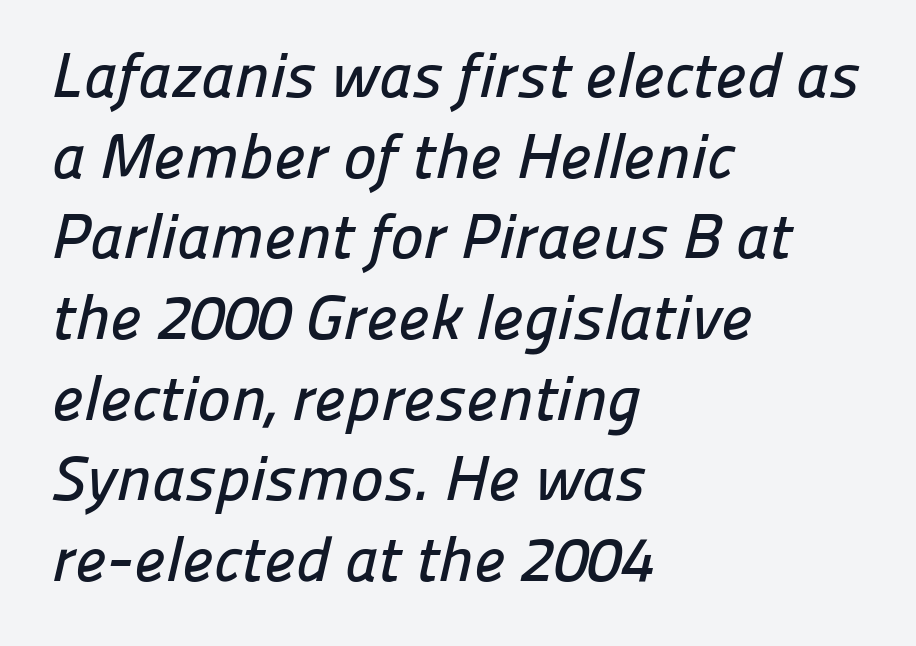
The image shows 63 px sans-serif type; set left-aligned, normal line spacing (1.28x), normal letter spacing, not underlined; low stroke contrast and a medium x-height.
